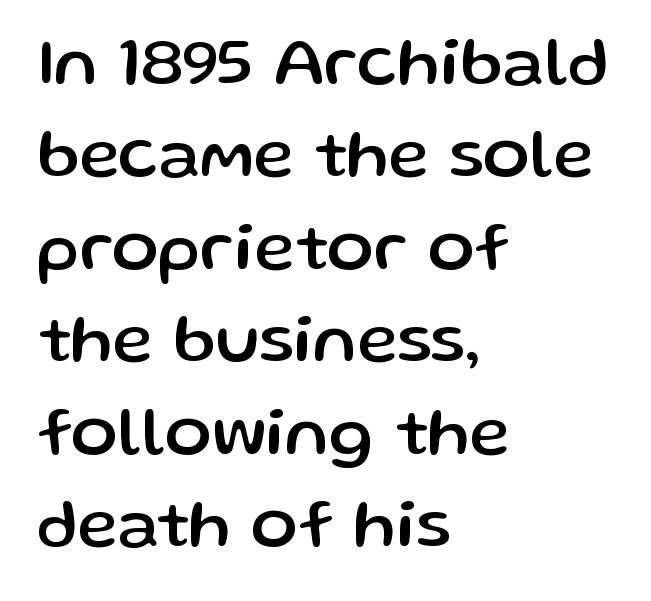
A typesetter would mark this as roman, not italic. You could not count columns in this text — the font is proportionally spaced. These lines keep a tight, regular rhythm from letter to letter. Regarding serifs, this sample does without them.
